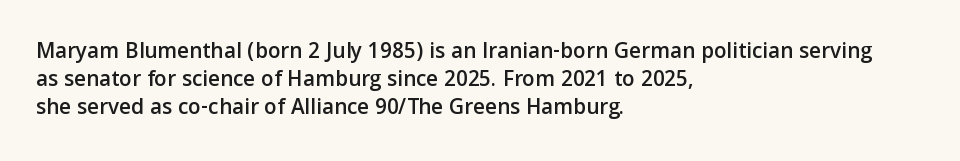
Look at the tracking — it's just the regular setting, nothing added. Caption: multi-line text, flush left, ragged right. Notice how the stems are strictly vertical — no italics here. A clean baseline with only descenders dipping below it.
